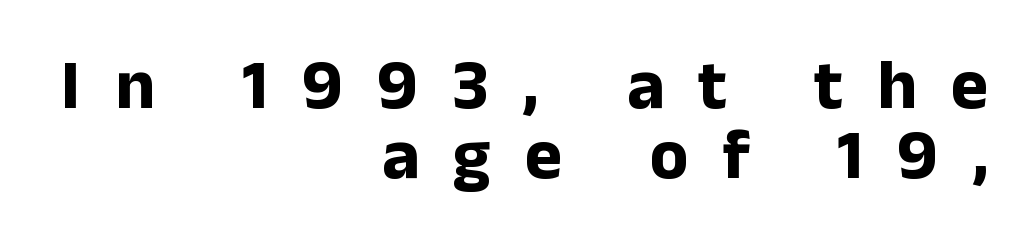
{"serif": "no", "italic": "no", "bold": "yes", "weight": "bold", "width": "normal", "stroke_contrast": "low", "x_height": "medium", "monospaced": "no", "underline": "no", "align": "right", "line_spacing": "tight", "line_spacing_ratio": 0.98, "letter_spacing": "wide", "letter_spacing_em": 0.48, "glyph_px": 71}
